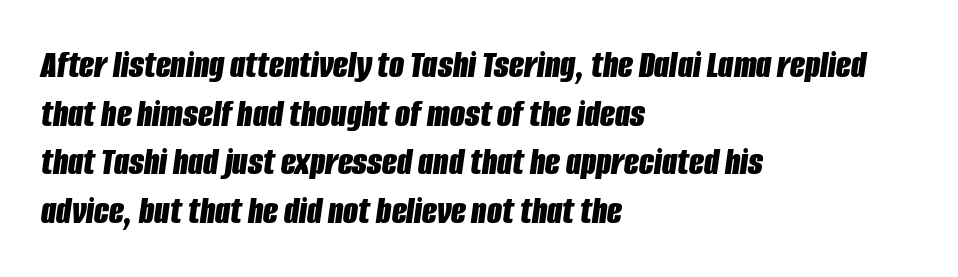
The image shows 39 px bold, condensed type, italic (leaning right); set left-aligned, normal line spacing (1.25x), normal letter spacing, not underlined; low stroke contrast and a large x-height.
